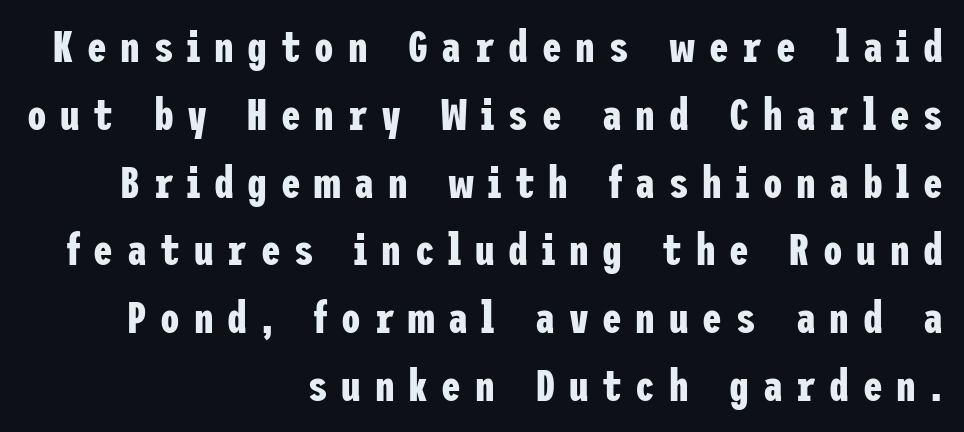
Q: Is the text bold? A: Yes.
Q: Is the text italic (slanted)? A: No, it is upright.
Q: Is the typeface a serif or a sans-serif typeface? A: Sans-serif.
Q: Is the text underlined? A: No.
Q: How is the paragraph aligned? A: Right-aligned.
Q: Is the spacing between letters normal or unusually wide? A: Unusually wide.
Q: Is the spacing between lines tight, normal or loose? A: Normal.
Q: Width (condensed, normal, or wide)? A: Condensed.
Q: Stroke contrast? A: Low.
Q: x-height? A: Medium.
